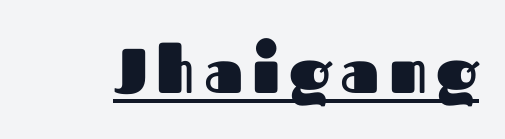
You can see a thin bar hugging the bottom of the glyphs. The type family on display is of the sans-serif kind. This sample has the flowing, uneven cadence of proportional lettering. The letters stand upright; this is a roman face.
